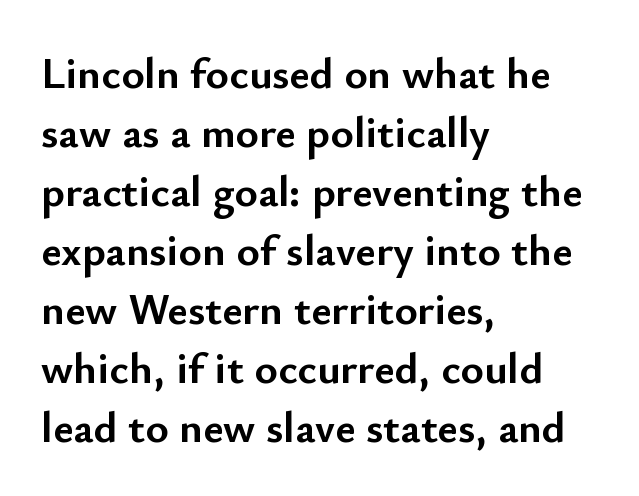
The image shows 44 px semibold sans-serif type, upright; set left-aligned, normal line spacing (1.34x), normal letter spacing, not underlined; low stroke contrast and a small x-height.
